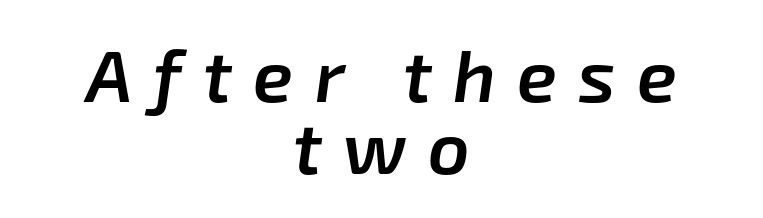
{"italic": "yes", "lean": "right", "slant_degrees": 8, "bold": "semi", "weight": "semibold", "width": "normal", "stroke_contrast": "low", "x_height": "medium", "monospaced": "no", "underline": "no", "align": "center", "line_spacing": "tight", "line_spacing_ratio": 0.99, "letter_spacing": "wide", "letter_spacing_em": 0.29, "glyph_px": 73}
